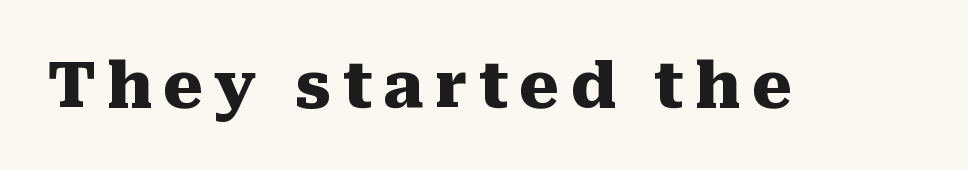
The image shows 64 px heavy serif type, upright; set not underlined; medium stroke contrast and a medium x-height.
